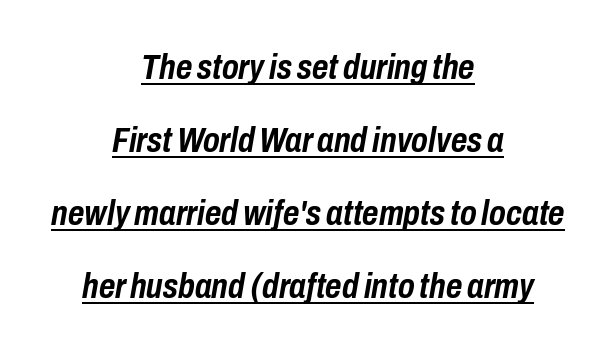
The image shows 35 px semibold, condensed type, italic (leaning right); set centered, loose line spacing (2.09x), normal letter spacing, underlined; low stroke contrast and a medium x-height.
